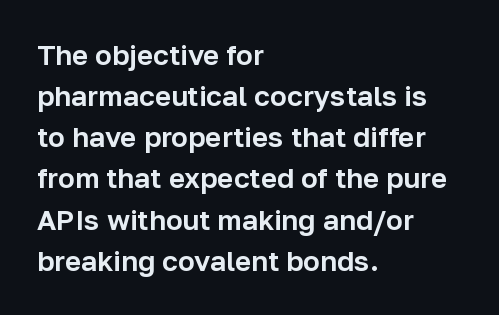
Q: Is the text italic (slanted)? A: No, it is upright.
Q: Is the typeface a serif or a sans-serif typeface? A: Sans-serif.
Q: Is the text underlined? A: No.
Q: How is the paragraph aligned? A: Left-aligned.
Q: Is the spacing between letters normal or unusually wide? A: Normal.
Q: Is the spacing between lines tight, normal or loose? A: Normal.
Q: Width (condensed, normal, or wide)? A: Normal.
Q: Stroke contrast? A: Low.
Q: x-height? A: Medium.
Q: Monospaced? A: No.
